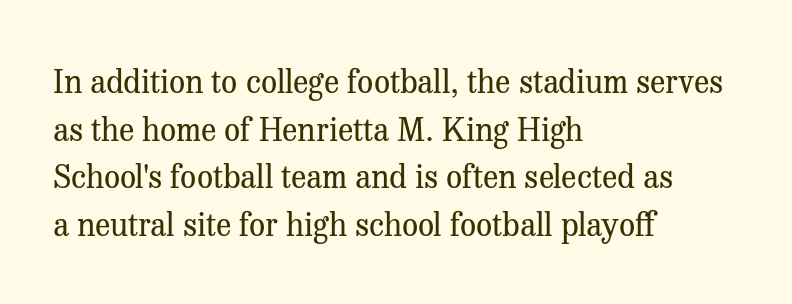
Unlike a clean sans, this face finishes its strokes with serifs. The rendering uses natural spacing where letterforms have individual widths. Is there any slant? The stems are plumb. Nothing heavy about these letters — not bold at all. Is the letter spacing exaggerated? No — it looks like the ordinary default.
